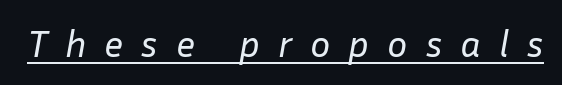
Q: Is the text bold? A: No.
Q: Is the text italic (slanted)? A: Yes, it leans right by about 10 degrees.
Q: Is the text underlined? A: Yes.
Q: Is the spacing between letters normal or unusually wide? A: Unusually wide.
Q: Width (condensed, normal, or wide)? A: Normal.
Q: Stroke contrast? A: Low.
Q: x-height? A: Medium.
Q: Monospaced? A: No.
